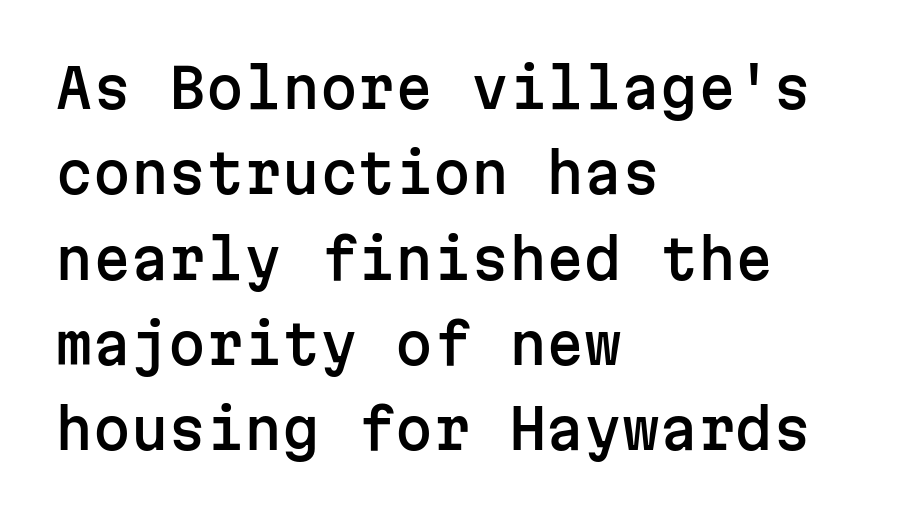
Q: Is the text italic (slanted)? A: No, it is upright.
Q: Is the typeface a serif or a sans-serif typeface? A: Sans-serif.
Q: Is the text underlined? A: No.
Q: How is the paragraph aligned? A: Left-aligned.
Q: Is the spacing between letters normal or unusually wide? A: Normal.
Q: Is the spacing between lines tight, normal or loose? A: Normal.
Q: Width (condensed, normal, or wide)? A: Normal.
Q: Stroke contrast? A: Low.
Q: x-height? A: Medium.
Q: Monospaced? A: Yes.
